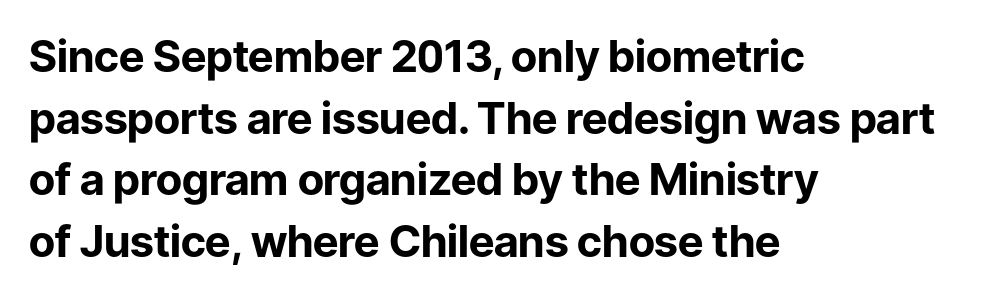
{"serif": "no", "italic": "no", "bold": "yes", "weight": "bold", "width": "normal", "stroke_contrast": "low", "x_height": "medium", "monospaced": "no", "underline": "no", "align": "left", "line_spacing": "normal", "line_spacing_ratio": 1.4, "letter_spacing": "normal", "letter_spacing_em": 0.0, "glyph_px": 44}
